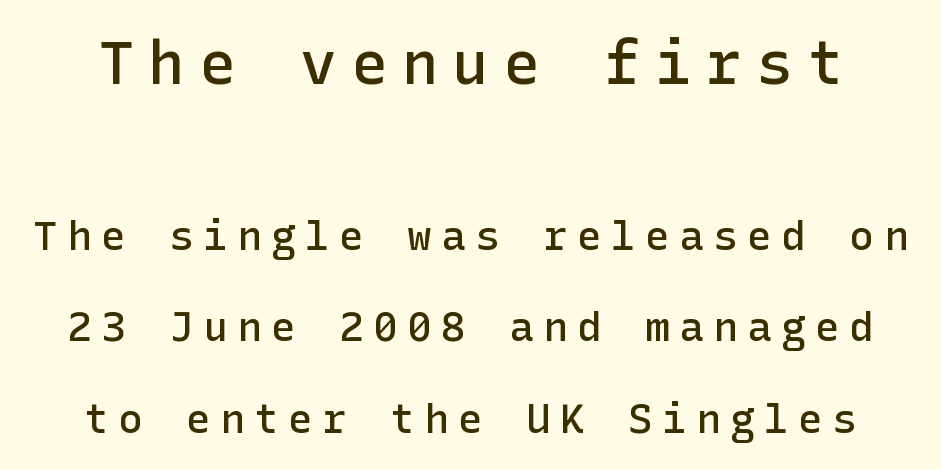
The image shows 61 px semibold sans-serif type, upright; set loose line spacing (2.23x), unusually wide letter spacing (+0.23 em), not underlined; the first (top) block is 1.49x larger; low stroke contrast and a medium x-height.
